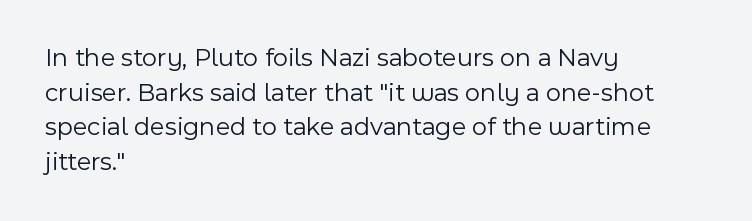
No chunkiness to these letters — they're not bold. A classic flush-left, rag-right setting is used for this passage. One glance says typical: line gaps are just what's usual. The letters sit at their default tracking, neither squeezed nor spread.
